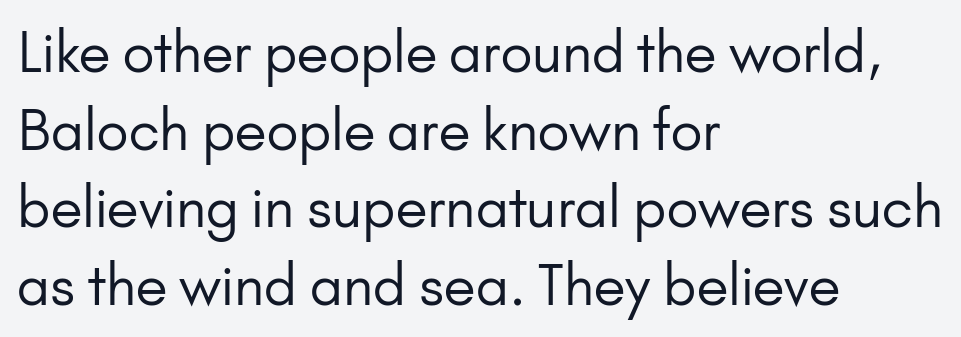
Q: Is the text bold? A: No.
Q: Is the text italic (slanted)? A: No, it is upright.
Q: Is the typeface a serif or a sans-serif typeface? A: Sans-serif.
Q: Is the text underlined? A: No.
Q: How is the paragraph aligned? A: Left-aligned.
Q: Is the spacing between letters normal or unusually wide? A: Normal.
Q: Is the spacing between lines tight, normal or loose? A: Normal.
Q: Width (condensed, normal, or wide)? A: Normal.
Q: Stroke contrast? A: Low.
Q: x-height? A: Small.
Q: Monospaced? A: No.
